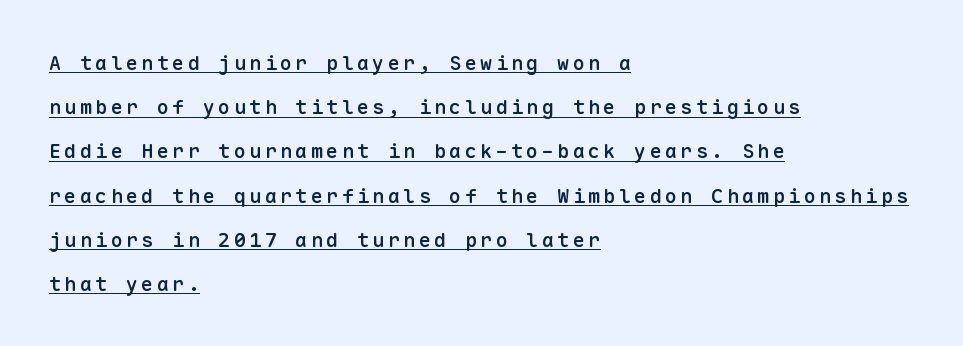
Q: Is the text bold? A: Semi-bold.
Q: Is the text italic (slanted)? A: No, it is upright.
Q: Is the text underlined? A: Yes.
Q: How is the paragraph aligned? A: Left-aligned.
Q: Is the spacing between lines tight, normal or loose? A: Loose.
